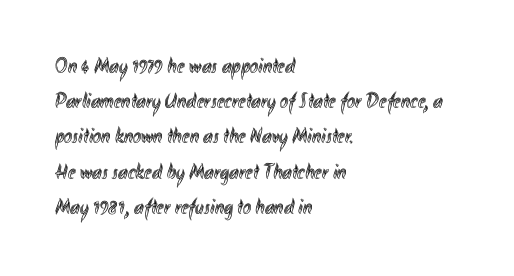
The image shows 22 px text type; set left-aligned, normal line spacing (1.6x), normal letter spacing, not underlined.
